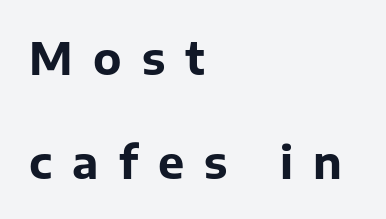
The image shows 44 px bold sans-serif type, upright; set left-aligned, loose line spacing (2.37x), unusually wide letter spacing (+0.46 em), not underlined; low stroke contrast and a medium x-height.
